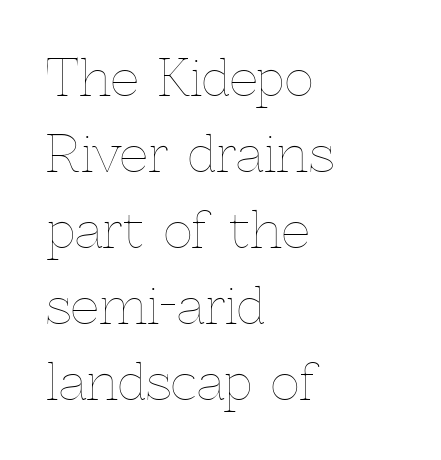
Q: Is the text bold? A: No.
Q: Is the text italic (slanted)? A: No, it is upright.
Q: Is the text underlined? A: No.
Q: How is the paragraph aligned? A: Left-aligned.
Q: Is the spacing between letters normal or unusually wide? A: Normal.
Q: Is the spacing between lines tight, normal or loose? A: Normal.
Q: Width (condensed, normal, or wide)? A: Normal.
Q: x-height? A: Medium.
Q: Monospaced? A: No.
